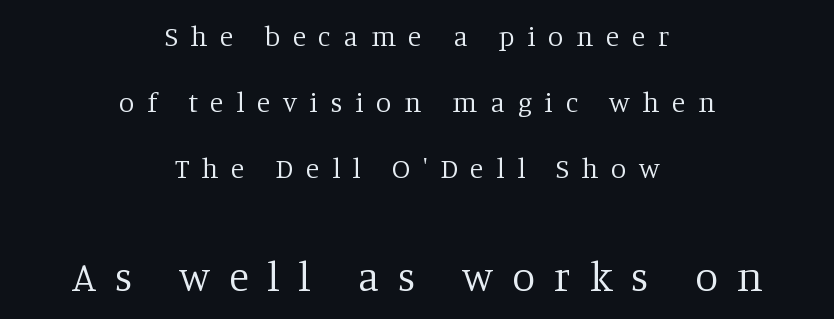
Q: Is the text bold? A: No.
Q: Is the text italic (slanted)? A: No, it is upright.
Q: Is the typeface a serif or a sans-serif typeface? A: Serif.
Q: Is the text underlined? A: No.
Q: How is the paragraph aligned? A: Centered.
Q: Is the spacing between letters normal or unusually wide? A: Unusually wide.
Q: Is the spacing between lines tight, normal or loose? A: Loose.
Q: Which block of text is set in a larger size, the first (top) or the second (bottom)? A: The second (bottom) one.
Q: Width (condensed, normal, or wide)? A: Normal.
Q: Stroke contrast? A: Low.
Q: x-height? A: Large.
Q: Monospaced? A: No.
